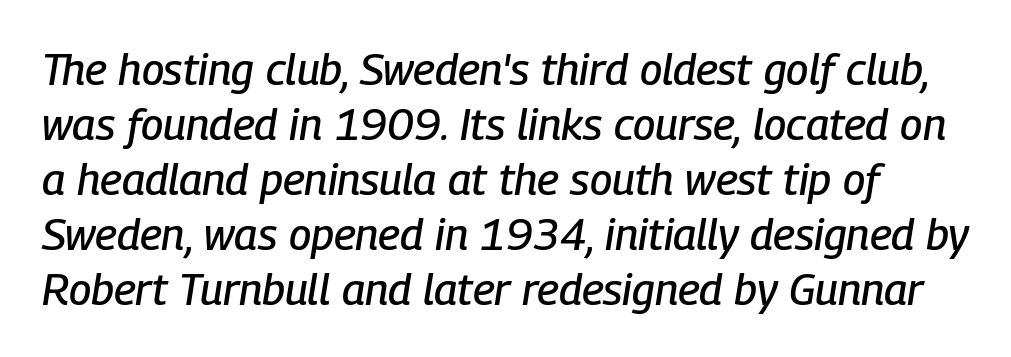
The text carries the slant typical of an italic or oblique font. The letters advance in unequal steps, a hallmark of proportional type. Regarding leading, the lines here are spaced in the standard way. Is the letter spacing exaggerated? No — it looks like the ordinary default. Descenders hang freely into open space.
